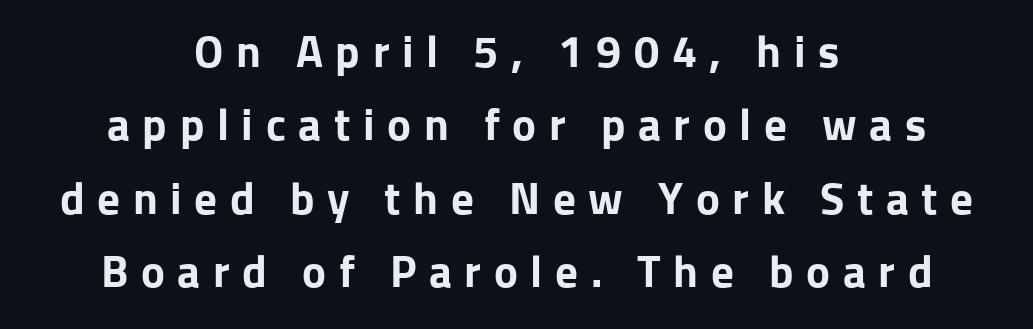
Q: Is the text bold? A: Yes.
Q: Is the text italic (slanted)? A: No, it is upright.
Q: Is the typeface a serif or a sans-serif typeface? A: Sans-serif.
Q: Is the text underlined? A: No.
Q: How is the paragraph aligned? A: Centered.
Q: Is the spacing between letters normal or unusually wide? A: Unusually wide.
Q: Is the spacing between lines tight, normal or loose? A: Normal.
Q: Width (condensed, normal, or wide)? A: Normal.
Q: Stroke contrast? A: Low.
Q: x-height? A: Medium.
Q: Monospaced? A: No.
